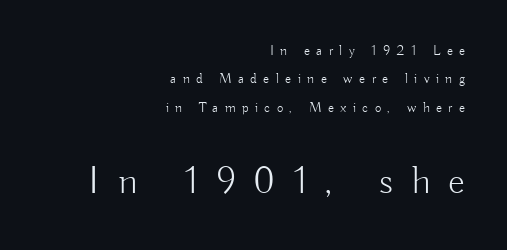
The image shows 39 px light sans-serif type, upright; set right-aligned, loose line spacing (2.03x), unusually wide letter spacing (+0.46 em), not underlined; the second (bottom) block is 2.79x larger; low stroke contrast and a small x-height.
